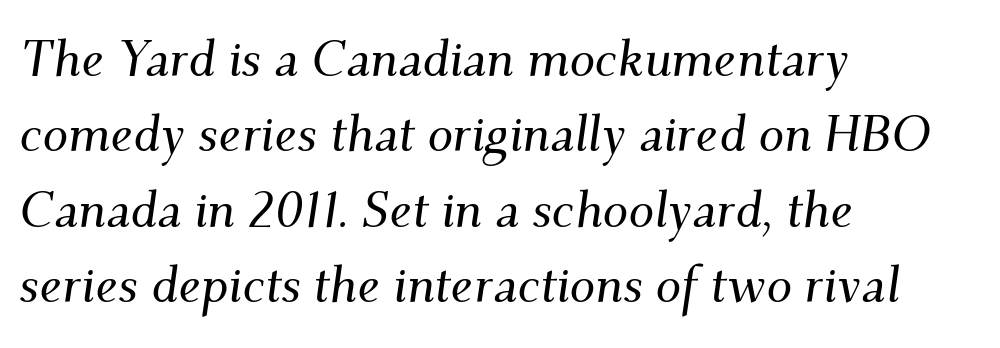
Q: Is the text italic (slanted)? A: Yes, it leans right by about 9 degrees.
Q: Is the typeface a serif or a sans-serif typeface? A: Serif.
Q: Is the text underlined? A: No.
Q: How is the paragraph aligned? A: Left-aligned.
Q: Is the spacing between letters normal or unusually wide? A: Normal.
Q: Is the spacing between lines tight, normal or loose? A: Normal.
Q: Width (condensed, normal, or wide)? A: Normal.
Q: Stroke contrast? A: Medium.
Q: x-height? A: Small.
Q: Monospaced? A: No.
